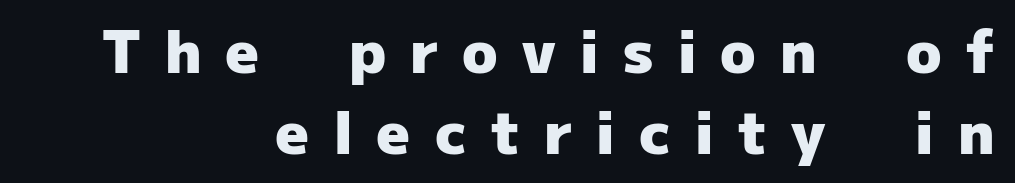
The image shows 58 px heavy sans-serif type, upright; set right-aligned, normal line spacing (1.4x), unusually wide letter spacing (+0.42 em), not underlined; low stroke contrast and a medium x-height.
